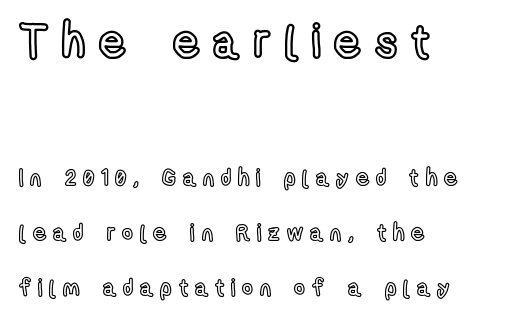
Ascenders rise straight up at ninety degrees. The leading is generous, giving the passage an open texture. The first block has been scaled up relative to the second. Horizontally, the lines are justified to the leading edge only. Lines of text with bare space underneath. The letterforms stand isolated, each surrounded by extra space.
